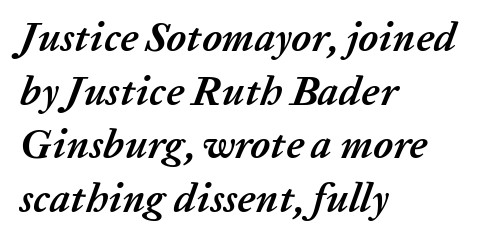
Each glyph is drawn with heavy, bold strokes. Casual observation: everything's shoved over to the left. The glyphs are unaccompanied by any horizontal stroke below them. Note the varied advance widths — an 'i' is clearly narrower than an 'm'. Normally led — the rows are evenly, conventionally spaced.
